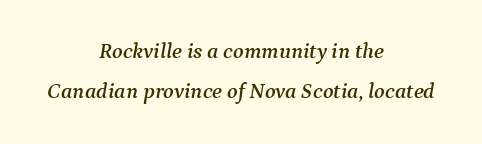
Descenders hang freely into open space. Each line is balanced around a shared central axis. Spacing between characters is what you'd get straight out of the box. The rendering applies a slant to the glyphs.
